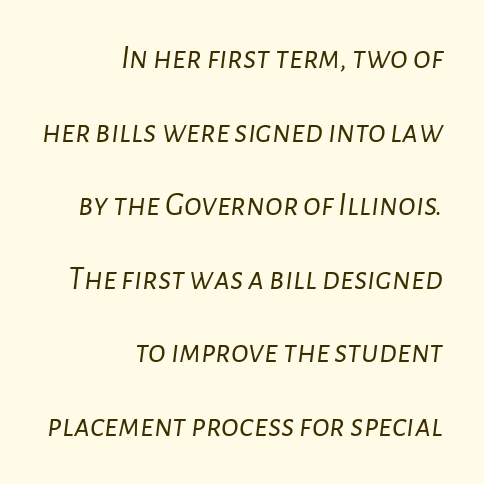
Q: Is the text bold? A: No.
Q: Is the text italic (slanted)? A: Yes, it leans right by about 7 degrees.
Q: Is the text underlined? A: No.
Q: How is the paragraph aligned? A: Right-aligned.
Q: Is the spacing between letters normal or unusually wide? A: Normal.
Q: Is the spacing between lines tight, normal or loose? A: Loose.
Q: Width (condensed, normal, or wide)? A: Normal.
Q: Stroke contrast? A: Low.
Q: x-height? A: Medium.
Q: Monospaced? A: No.
